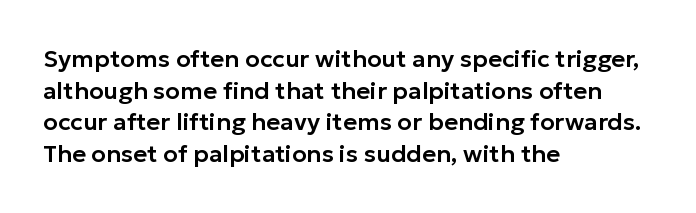
The letterforms sit shoulder to shoulder at normal distance. In terms of leading, this rendering sits right in the middle. The rendering anchors every line to the left-hand side. Style check: upright.
